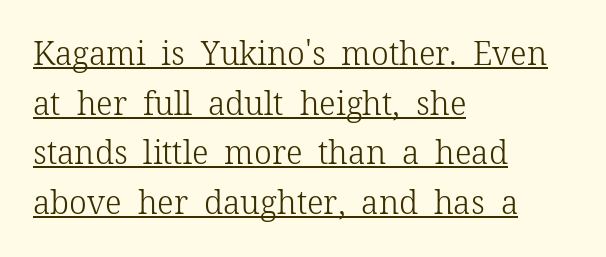
Q: Is the text bold? A: No.
Q: Is the text italic (slanted)? A: No, it is upright.
Q: Is the typeface a serif or a sans-serif typeface? A: Serif.
Q: Is the text underlined? A: Yes.
Q: How is the paragraph aligned? A: Left-aligned.
Q: Is the spacing between letters normal or unusually wide? A: Normal.
Q: Is the spacing between lines tight, normal or loose? A: Normal.
Q: Width (condensed, normal, or wide)? A: Normal.
Q: Stroke contrast? A: Low.
Q: x-height? A: Medium.
Q: Monospaced? A: No.
